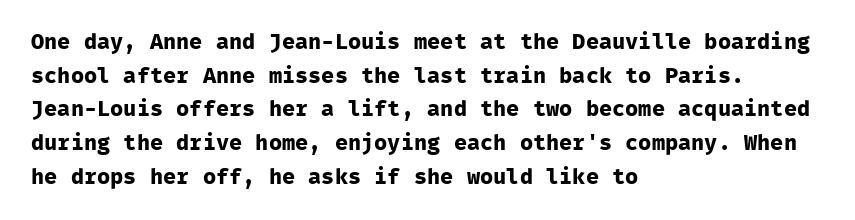
{"italic": "no", "bold": "yes", "underline": "no", "align": "left", "line_spacing": "normal", "line_spacing_ratio": 1.53, "letter_spacing": "normal", "letter_spacing_em": 0.0, "glyph_px": 22}
